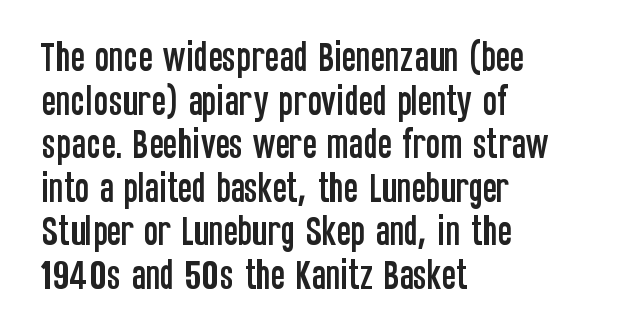
Q: Is the text italic (slanted)? A: No, it is upright.
Q: Is the typeface a serif or a sans-serif typeface? A: Sans-serif.
Q: Is the text underlined? A: No.
Q: How is the paragraph aligned? A: Left-aligned.
Q: Is the spacing between letters normal or unusually wide? A: Normal.
Q: Is the spacing between lines tight, normal or loose? A: Normal.
Q: Width (condensed, normal, or wide)? A: Condensed.
Q: Stroke contrast? A: Low.
Q: x-height? A: Large.
Q: Monospaced? A: No.
